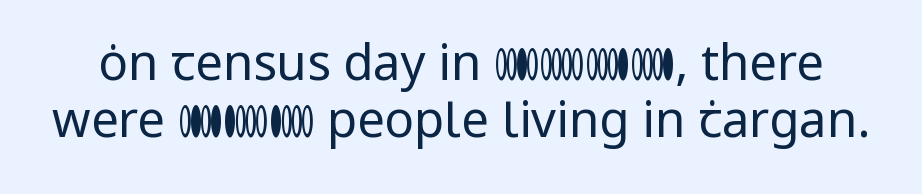
{"serif": "no", "italic": "no", "bold": "no", "weight": "regular", "width": "normal", "stroke_contrast": "low", "x_height": "medium", "monospaced": "no", "underline": "no", "line_spacing_ratio": 1.17, "letter_spacing": "normal", "letter_spacing_em": 0.0, "glyph_px": 49}
